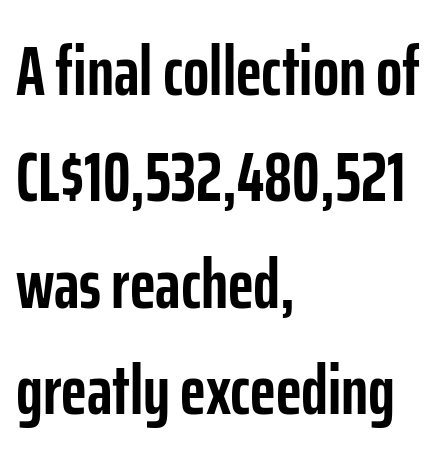
The image shows 69 px semibold, condensed sans-serif type, upright; set left-aligned, normal line spacing (1.54x), normal letter spacing, not underlined; low stroke contrast and a medium x-height.
